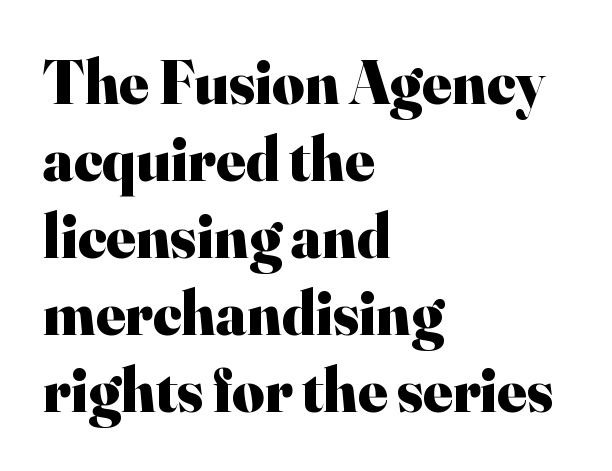
The text block is weighted toward the left margin, trailing off unevenly rightward. You could not count columns in this text — the font is proportionally spaced. Pretty heavy lettering here — definitely bold. Unlike a clean sans, this face finishes its strokes with serifs. Does the lettering tilt? It doesn't — this is upright. Has an underline been added? It has not.
